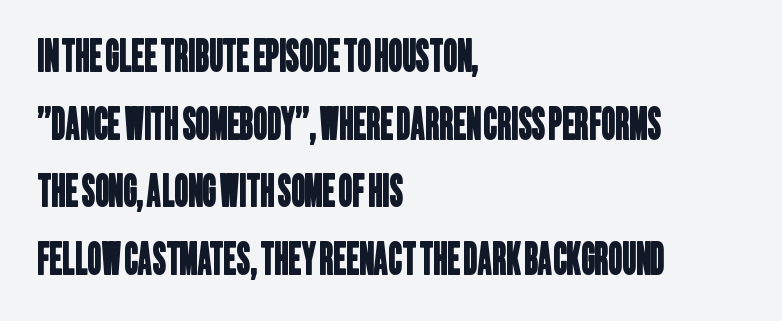
The image shows 43 px condensed sans-serif type; set left-aligned, normal line spacing (1.57x), normal letter spacing, not underlined; low stroke contrast and a large x-height.
